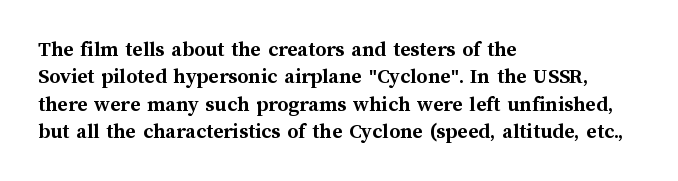
{"italic": "no", "bold": "yes", "underline": "no", "align": "left", "line_spacing_ratio": 1.24, "letter_spacing": "normal", "letter_spacing_em": 0.0, "glyph_px": 22}
